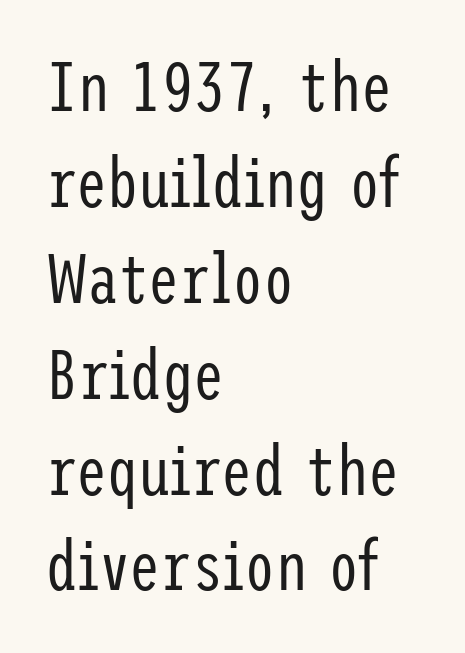
{"serif": "no", "italic": "no", "bold": "no", "weight": "regular", "width": "condensed", "stroke_contrast": "low", "x_height": "medium", "underline": "no", "align": "left", "line_spacing": "normal", "line_spacing_ratio": 1.37, "letter_spacing": "normal", "letter_spacing_em": 0.0, "glyph_px": 70}
